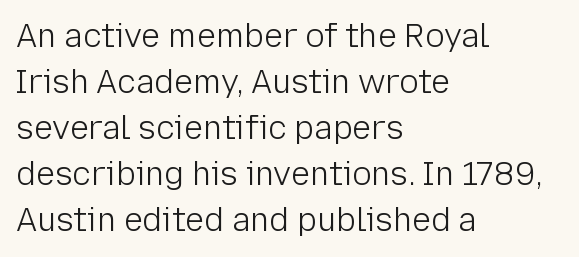
The image shows 32 px light sans-serif type, upright; set left-aligned, normal line spacing (1.44x), normal letter spacing, not underlined; low stroke contrast and a medium x-height.
